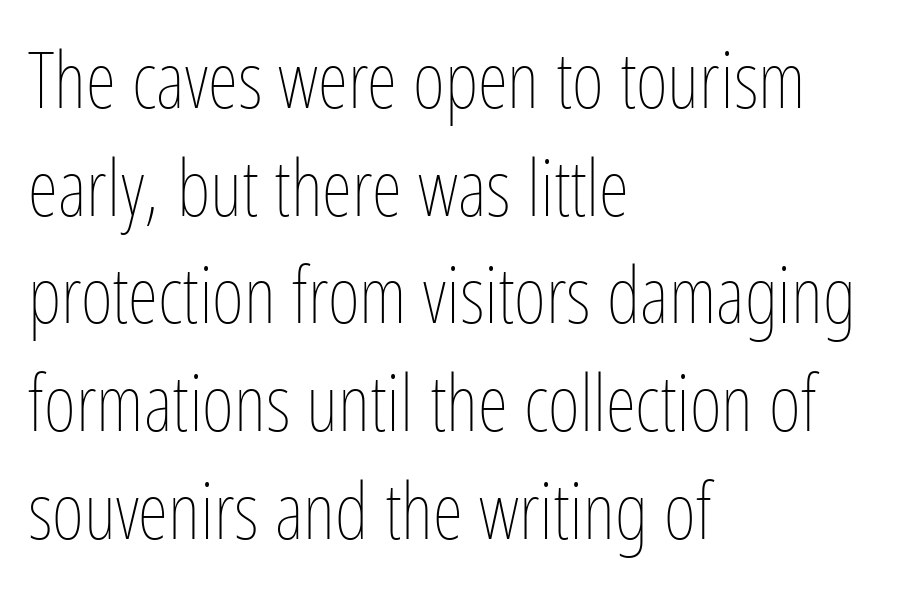
{"italic": "no", "bold": "no", "weight": "thin", "width": "condensed", "stroke_contrast": "low", "x_height": "medium", "monospaced": "no", "underline": "no", "align": "left", "line_spacing": "normal", "line_spacing_ratio": 1.38, "letter_spacing": "normal", "letter_spacing_em": 0.0, "glyph_px": 78}
